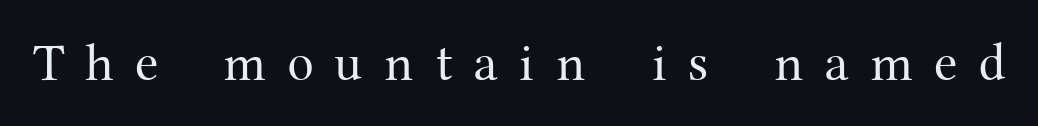
The image shows 53 px regular-weight serif type, upright; set unusually wide letter spacing (+0.4 em), not underlined; medium stroke contrast and a medium x-height.
